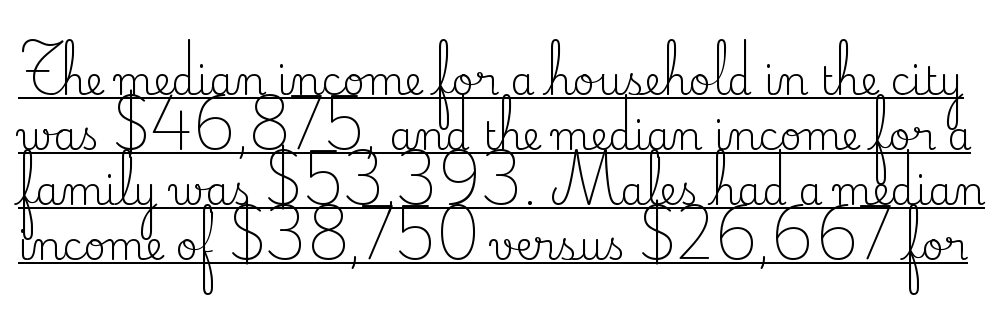
{"serif": "yes", "italic": "no", "bold": "no", "weight": "regular", "width": "normal", "stroke_contrast": "medium", "x_height": "small", "monospaced": "no", "underline": "yes", "line_spacing": "normal", "line_spacing_ratio": 1.41, "letter_spacing": "normal", "letter_spacing_em": 0.0, "glyph_px": 39}
